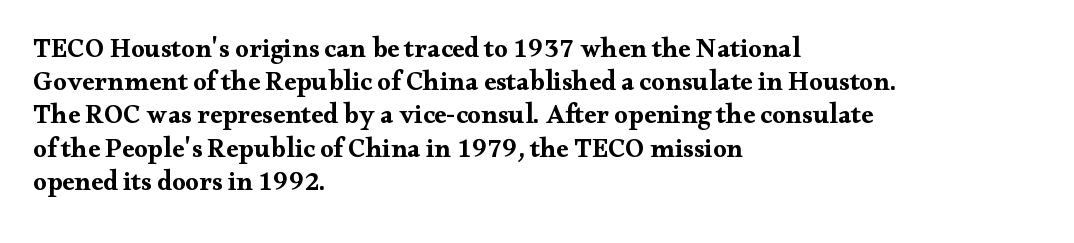
Q: Is the text bold? A: Yes.
Q: Is the text italic (slanted)? A: No, it is upright.
Q: Is the text underlined? A: No.
Q: How is the paragraph aligned? A: Left-aligned.
Q: Is the spacing between letters normal or unusually wide? A: Normal.
